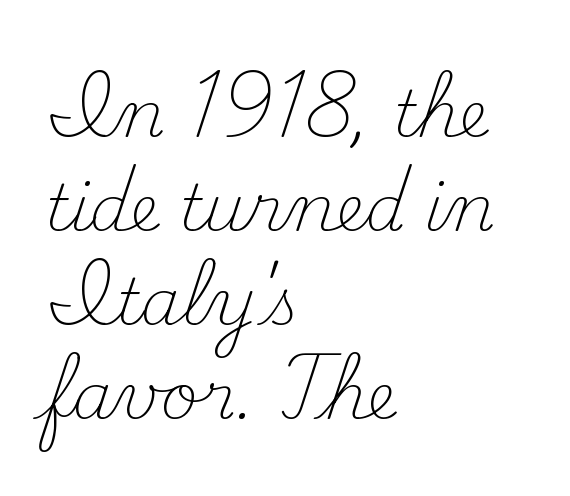
{"serif": "yes", "bold": "no", "weight": "light", "width": "normal", "stroke_contrast": "medium", "x_height": "small", "monospaced": "no", "underline": "no", "align": "left", "line_spacing": "normal", "line_spacing_ratio": 1.47, "letter_spacing": "normal", "letter_spacing_em": 0.0, "glyph_px": 64}
